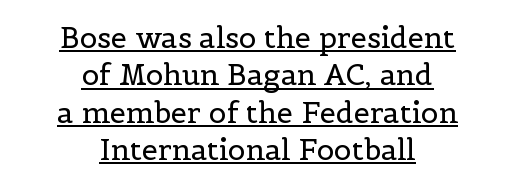
Q: Is the text bold? A: No.
Q: Is the text italic (slanted)? A: No, it is upright.
Q: Is the typeface a serif or a sans-serif typeface? A: Serif.
Q: Is the text underlined? A: Yes.
Q: How is the paragraph aligned? A: Centered.
Q: Is the spacing between letters normal or unusually wide? A: Normal.
Q: Is the spacing between lines tight, normal or loose? A: Normal.
Q: Width (condensed, normal, or wide)? A: Normal.
Q: x-height? A: Medium.
Q: Monospaced? A: No.
